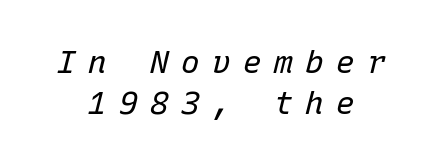
An italicized treatment has been applied to the whole sample. What's the leading like? Ordinary, nothing unusual. Honestly, the letter spacing is so wide it's the main thing you notice. The face looks like a standard text weight, possibly lighter. Spacing verdict: monospaced, one width for all characters. Unmarked baselines from the first word to the last.
